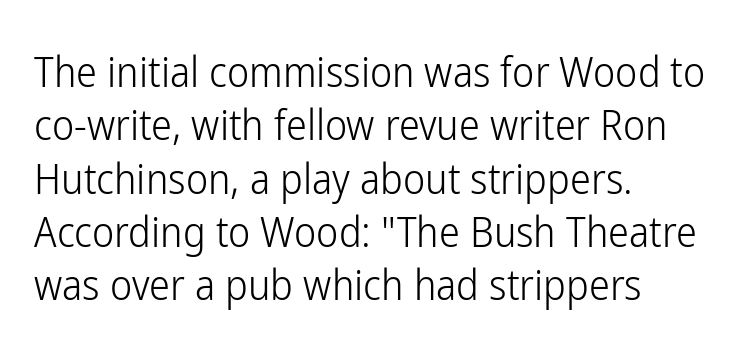
The image shows 42 px light, condensed sans-serif type, upright; set left-aligned, normal line spacing (1.27x), normal letter spacing, not underlined; low stroke contrast and a medium x-height.
